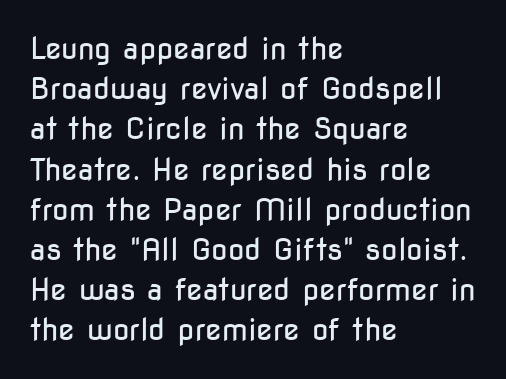
Each letter keeps its own natural width here, so spacing adapts to shape. The paragraph has a hard left edge and a soft right edge. Regular leading. Nothing unusual about the tracking: characters are spaced as the font intends. No letter is thick-stroked: the sample isn't bold.
